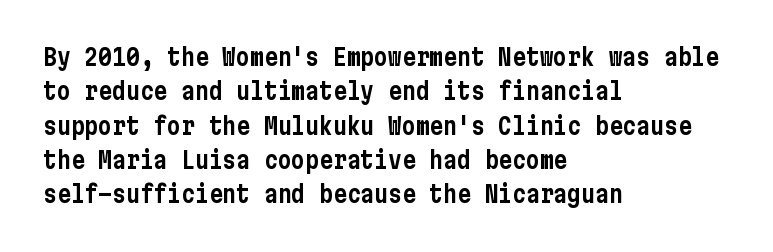
The image shows 23 px text type, upright; set left-aligned, normal line spacing (1.49x), normal letter spacing, not underlined.
